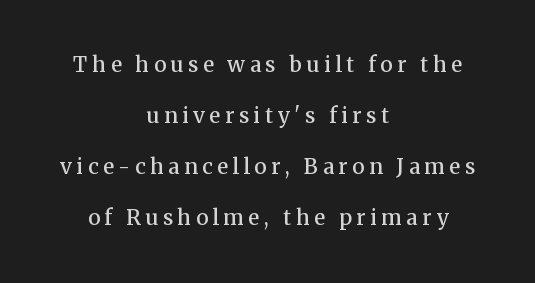
Q: Is the text bold? A: Semi-bold.
Q: Is the text italic (slanted)? A: No, it is upright.
Q: Is the text underlined? A: No.
Q: How is the paragraph aligned? A: Centered.
Q: Is the spacing between letters normal or unusually wide? A: Unusually wide.
Q: Is the spacing between lines tight, normal or loose? A: Loose.
